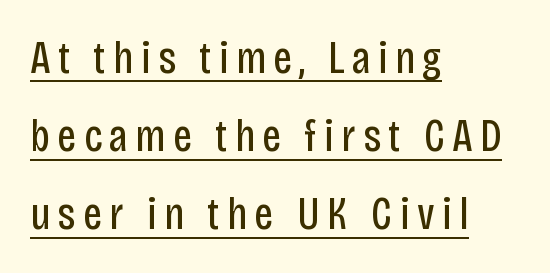
Q: Is the text bold? A: No.
Q: Is the text italic (slanted)? A: No, it is upright.
Q: Is the typeface a serif or a sans-serif typeface? A: Sans-serif.
Q: Is the text underlined? A: Yes.
Q: How is the paragraph aligned? A: Left-aligned.
Q: Is the spacing between lines tight, normal or loose? A: Normal.
Q: Width (condensed, normal, or wide)? A: Condensed.
Q: Stroke contrast? A: Low.
Q: x-height? A: Large.
Q: Monospaced? A: No.
